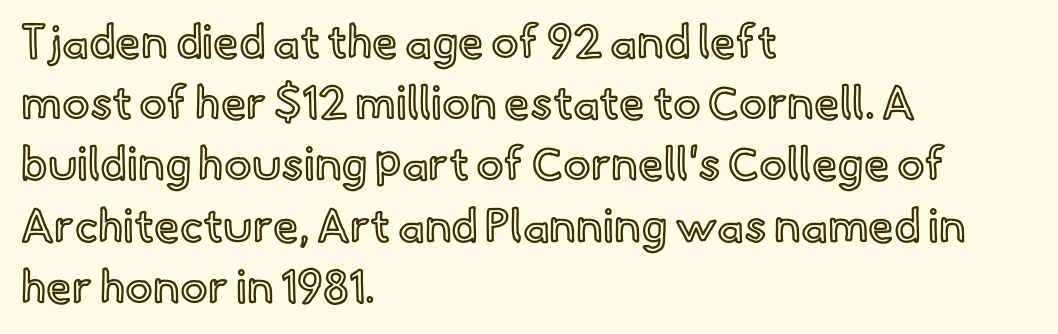
{"italic": "no", "width": "normal", "x_height": "small", "monospaced": "no", "underline": "no", "align": "left", "line_spacing": "normal", "line_spacing_ratio": 1.33, "letter_spacing": "normal", "letter_spacing_em": 0.0, "glyph_px": 46}
